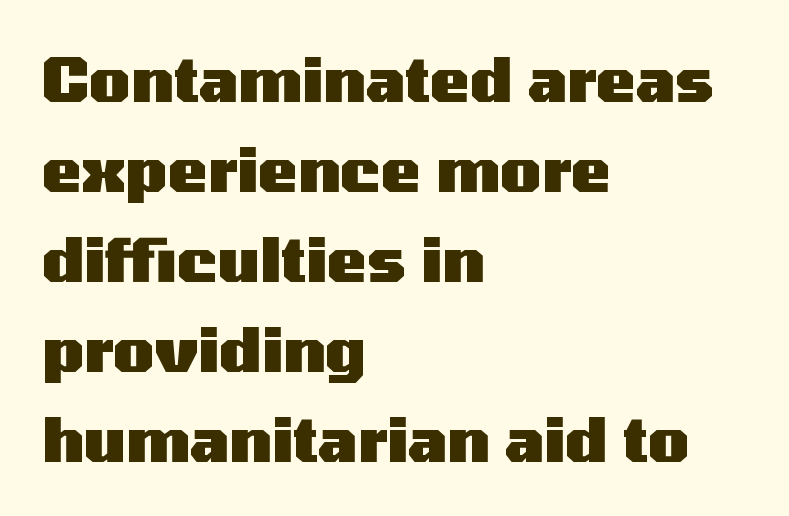
Q: Is the text bold? A: Yes.
Q: Is the text italic (slanted)? A: No, it is upright.
Q: Is the typeface a serif or a sans-serif typeface? A: Sans-serif.
Q: Is the text underlined? A: No.
Q: How is the paragraph aligned? A: Left-aligned.
Q: Is the spacing between letters normal or unusually wide? A: Normal.
Q: Is the spacing between lines tight, normal or loose? A: Normal.
Q: Width (condensed, normal, or wide)? A: Wide.
Q: Stroke contrast? A: Medium.
Q: x-height? A: Medium.
Q: Monospaced? A: No.
